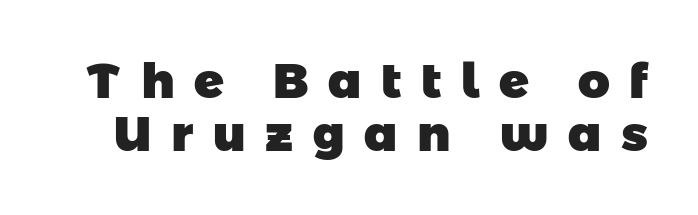
Decoration check: the copy has no underline. Heavy, bold letterforms. In terms of letterform style, serifs are entirely absent. Students, observe: this is what under-led, compact text looks like.
